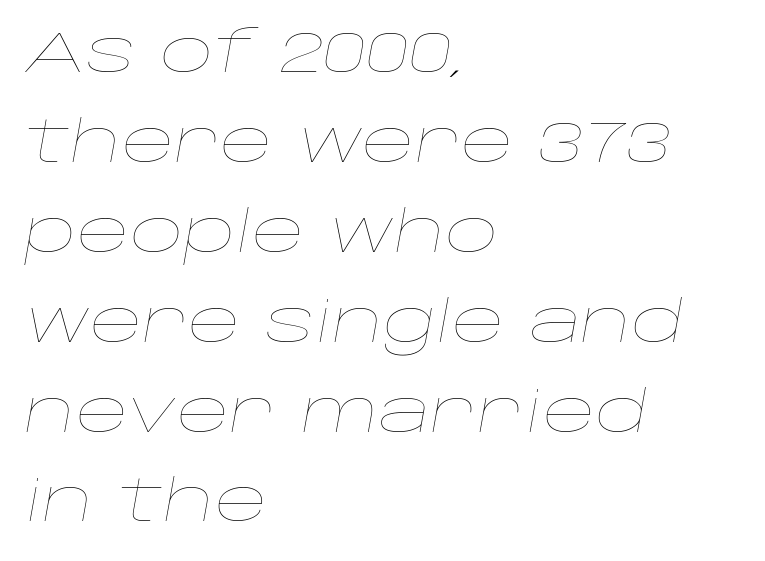
{"italic": "yes", "lean": "right", "slant_degrees": 10, "bold": "no", "weight": "thin", "width": "wide", "stroke_contrast": "low", "x_height": "large", "monospaced": "no", "underline": "no", "align": "left", "line_spacing": "normal", "line_spacing_ratio": 1.55, "letter_spacing": "normal", "letter_spacing_em": 0.0, "glyph_px": 58}
